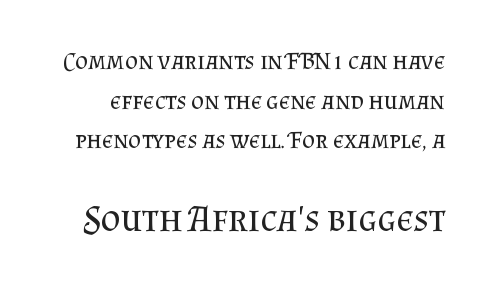
{"serif": "yes", "italic": "no", "bold": "no", "weight": "regular", "width": "normal", "stroke_contrast": "medium", "x_height": "small", "monospaced": "no", "underline": "no", "line_spacing": "normal", "line_spacing_ratio": 1.59, "letter_spacing": "normal", "letter_spacing_em": 0.0, "larger_block": "second", "size_ratio": 1.52, "glyph_px": 38}
